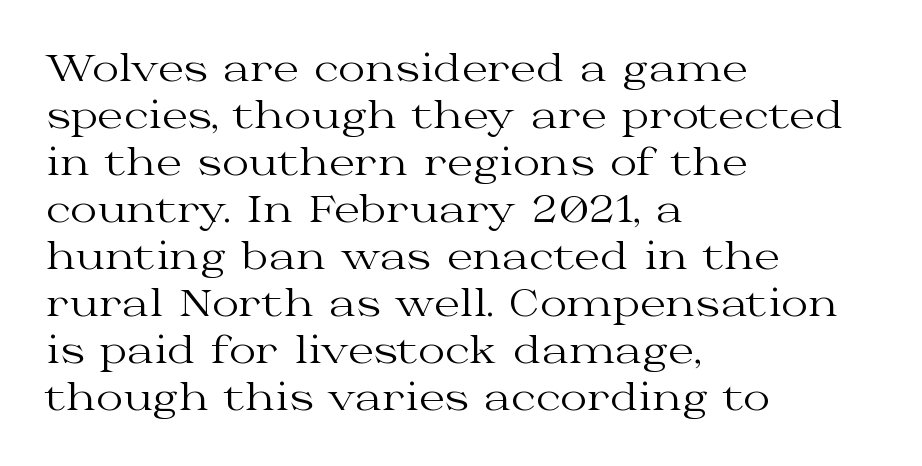
{"serif": "yes", "italic": "no", "bold": "no", "weight": "regular", "width": "wide", "stroke_contrast": "medium", "x_height": "medium", "monospaced": "no", "underline": "no", "align": "left", "line_spacing": "normal", "line_spacing_ratio": 1.27, "letter_spacing": "normal", "letter_spacing_em": 0.0, "glyph_px": 37}
